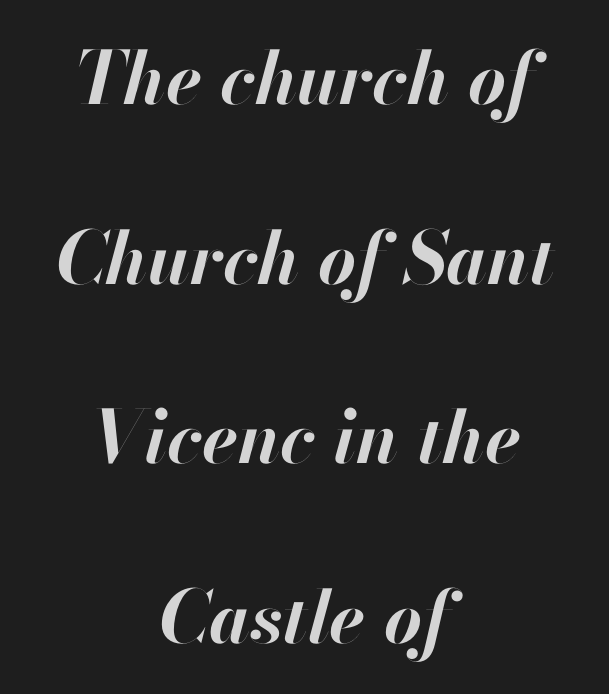
{"italic": "yes", "lean": "right", "slant_degrees": 13, "bold": "yes", "weight": "bold", "width": "normal", "stroke_contrast": "high", "x_height": "small", "monospaced": "no", "underline": "no", "align": "center", "line_spacing": "loose", "line_spacing_ratio": 2.46, "letter_spacing": "normal", "letter_spacing_em": 0.0, "glyph_px": 73}
